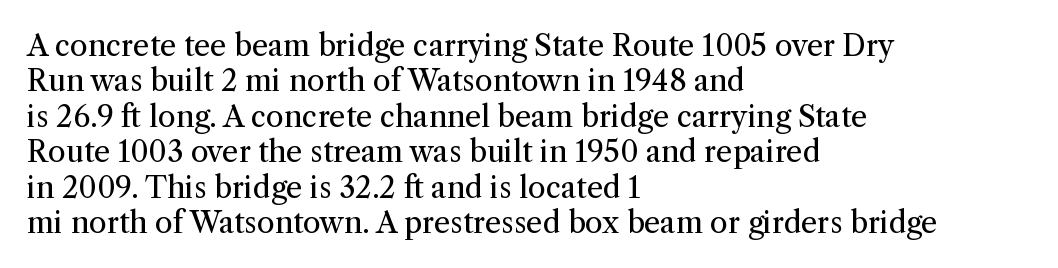
The image shows 29 px regular-weight serif type, upright; set left-aligned, line spacing 1.22x, normal letter spacing, not underlined; medium stroke contrast and a medium x-height.
